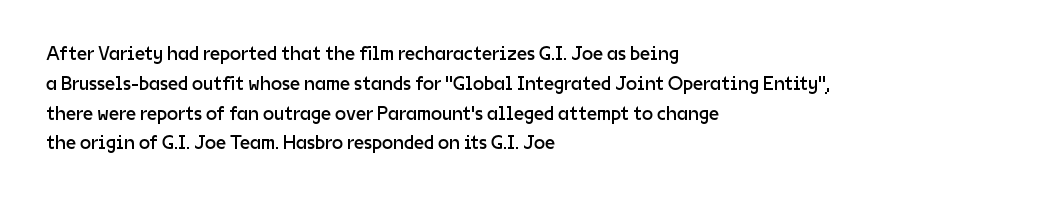
Rule under the text: the space is simply empty. Upright lettering throughout. This rendering leaves character spacing at its baseline value. If you drew a ruler down the left edge, every line would touch it. Is there much room between lines? A standard amount, neither cramped nor airy. This reads as an unemphasized weight, regular at the heaviest.
